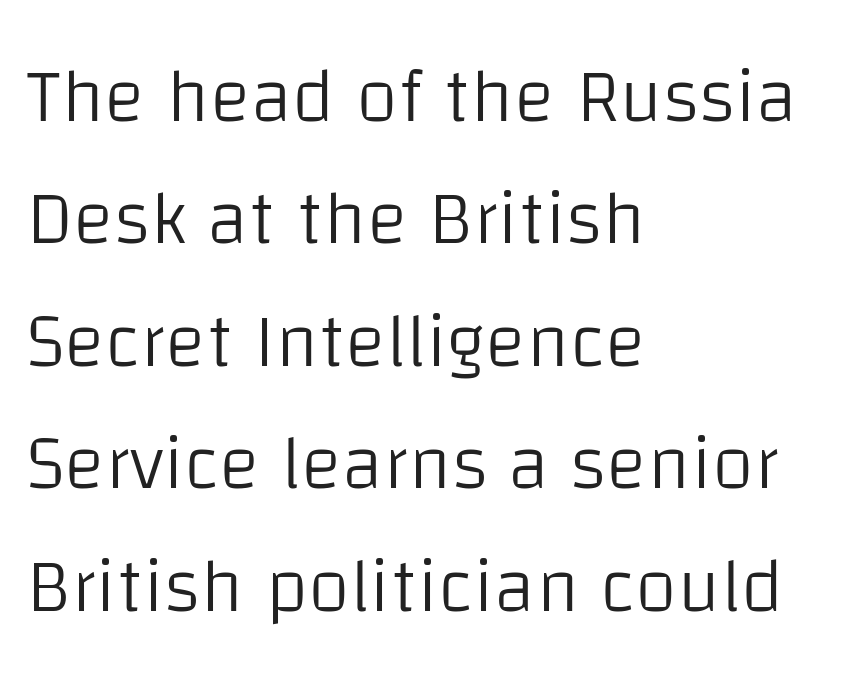
You could not count columns in this text — the font is proportionally spaced. Letters rest on an invisible, unmarked baseline. Designer's note — italics off, roman on. Honestly, the row spacing looks completely unremarkable. To sum up the face: it is a sans, with no serifs. Inter-character spacing is left at the font's built-in metrics.
